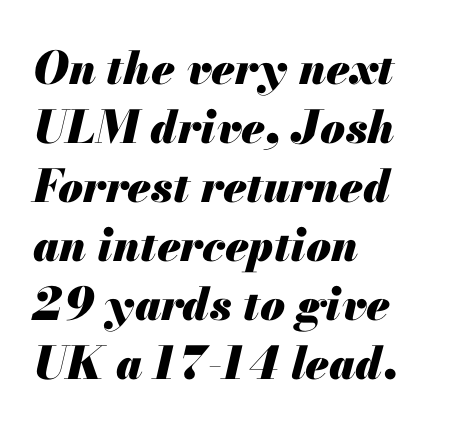
{"italic": "yes", "lean": "right", "slant_degrees": 13, "bold": "yes", "weight": "heavy", "width": "normal", "stroke_contrast": "medium", "x_height": "small", "monospaced": "no", "underline": "no", "align": "left", "line_spacing": "normal", "line_spacing_ratio": 1.31, "letter_spacing": "normal", "letter_spacing_em": 0.0, "glyph_px": 45}
